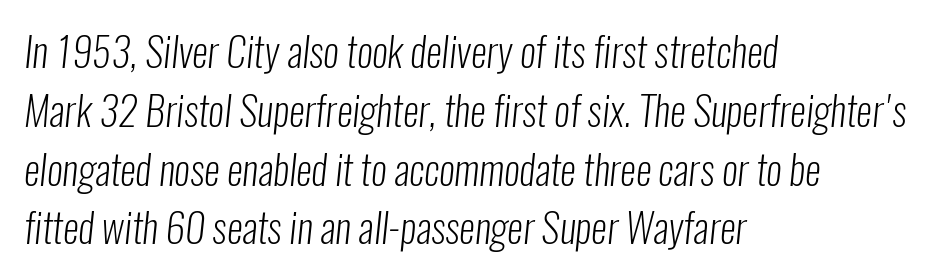
Q: Is the text bold? A: No.
Q: Is the typeface a serif or a sans-serif typeface? A: Sans-serif.
Q: Is the text underlined? A: No.
Q: How is the paragraph aligned? A: Left-aligned.
Q: Is the spacing between letters normal or unusually wide? A: Normal.
Q: Is the spacing between lines tight, normal or loose? A: Normal.
Q: Width (condensed, normal, or wide)? A: Condensed.
Q: Stroke contrast? A: Low.
Q: x-height? A: Medium.
Q: Monospaced? A: No.
